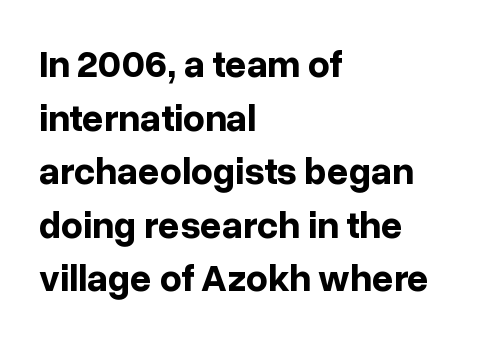
The image shows 38 px bold sans-serif type, upright; set left-aligned, normal line spacing (1.41x), normal letter spacing, not underlined; low stroke contrast and a medium x-height.
